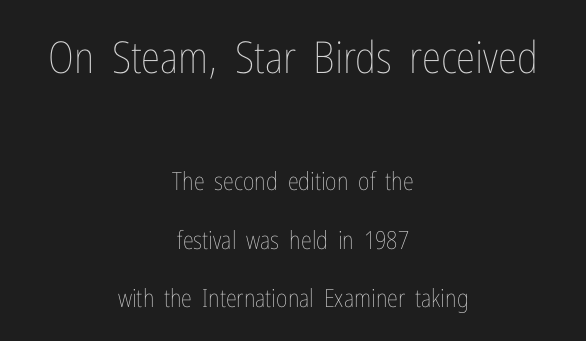
Between one letter and the next there's only the usual sliver of space. Rendered with straight, roman letterforms. Do the characters align in a grid? No, the font is proportional. Bare-footed words on every line. Weight: not bold — regular or lighter. Summary of vertical rhythm: relaxed, with wide interline spacing.
